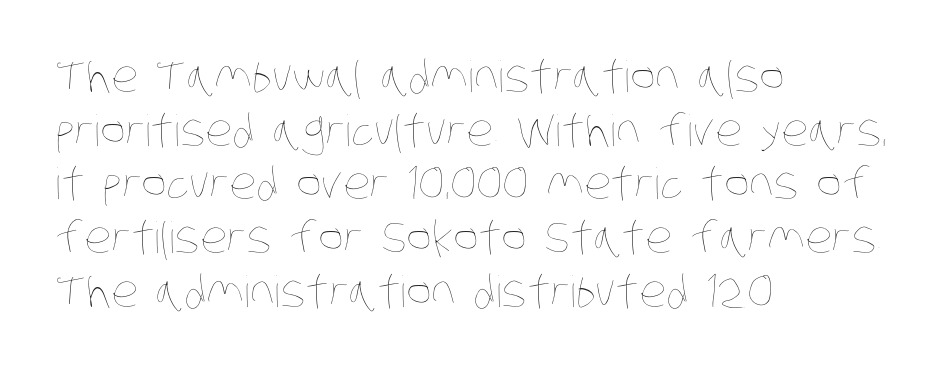
Do the characters align in a grid? No, the font is proportional. Alignment: flush left. Honestly, the letter spacing is just normal — you wouldn't notice it. Unmarked baselines from the first word to the last.
